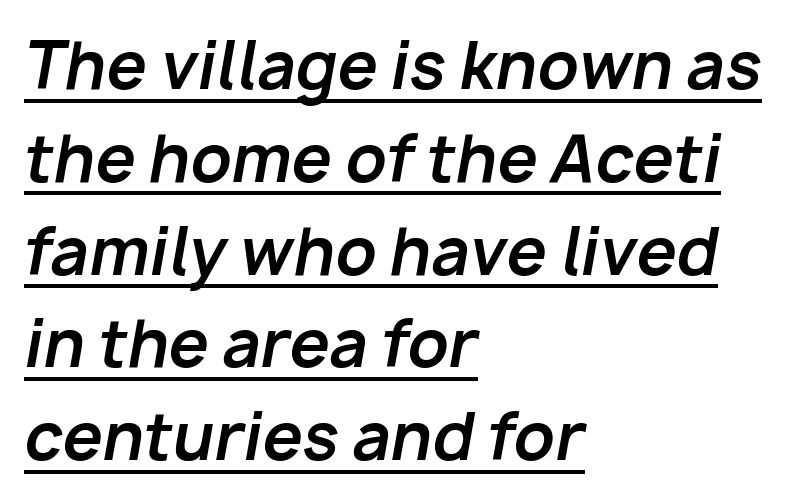
The image shows 64 px bold type, italic (leaning right); set left-aligned, normal line spacing (1.45x), normal letter spacing, underlined; low stroke contrast and a medium x-height.
